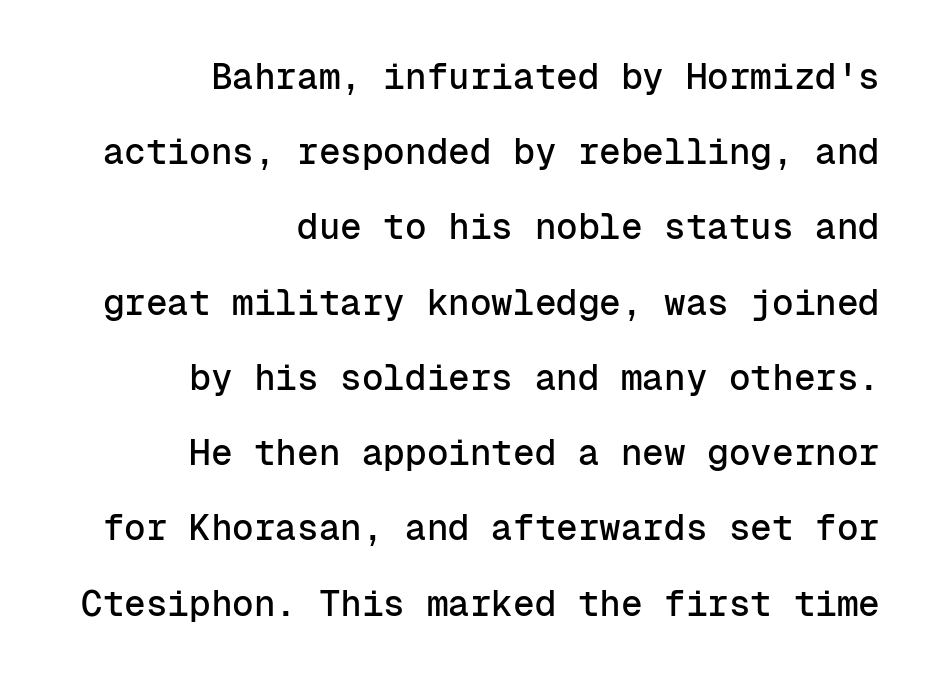
The image shows 36 px sans-serif type, upright, monospaced; set right-aligned, loose line spacing (2.09x), normal letter spacing, not underlined; low stroke contrast and a medium x-height.
